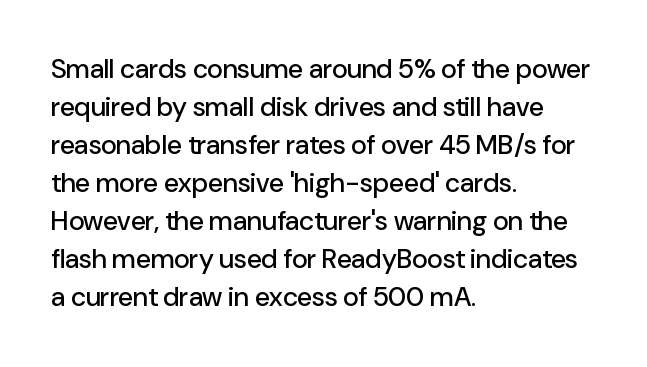
{"italic": "no", "underline": "no", "align": "left", "line_spacing": "normal", "line_spacing_ratio": 1.41, "letter_spacing": "normal", "letter_spacing_em": 0.0, "glyph_px": 27}
